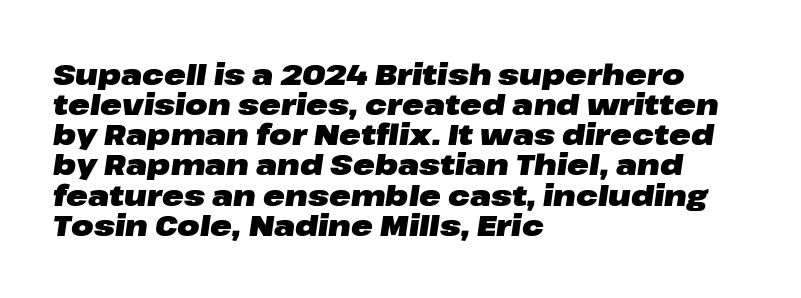
Is the type slanted? Yes — the strokes lean at a clear angle. How would I describe the line gaps? Narrow and economical. The passage shown is typed in a proportional face where columns would drift. Standard letterfit; no display-style spreading of the glyphs. The passage shown is not underscored anywhere. Set as a true bold cut, around the 700 mark.
